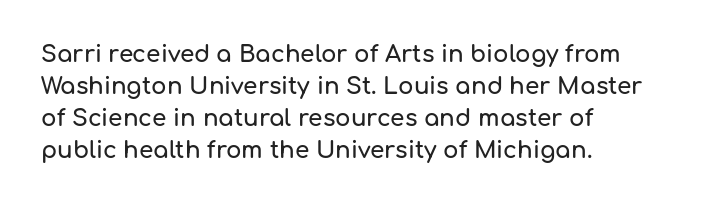
The image shows 23 px text type, upright; set left-aligned, normal line spacing (1.39x), normal letter spacing, not underlined.
